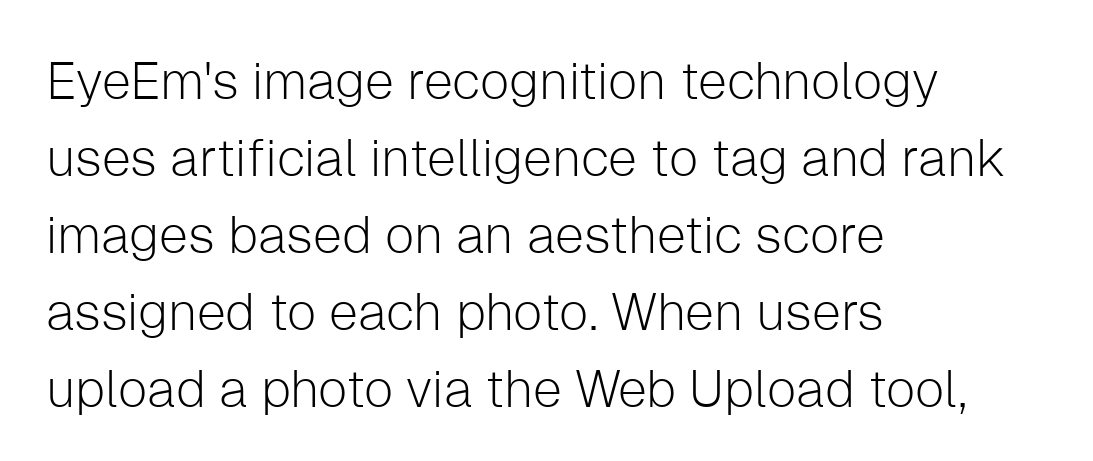
The image shows 52 px light sans-serif type, upright; set left-aligned, normal line spacing (1.48x), normal letter spacing, not underlined; low stroke contrast and a medium x-height.
